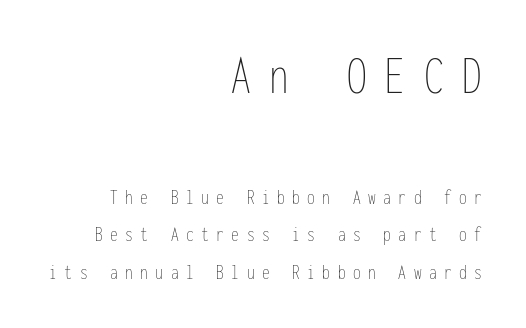
Designer's note — italics off, roman on. Larger block? The one above; the one below is distinctly smaller. The cut favours lightness, reaching ordinary text weight at its darkest. The letters march in equal steps, a hallmark of fixed-pitch type. Display-style spreading of the glyphs; the letterfit is very open. Compared with a flush-left layout, this one pins lines to the opposite, right side.
